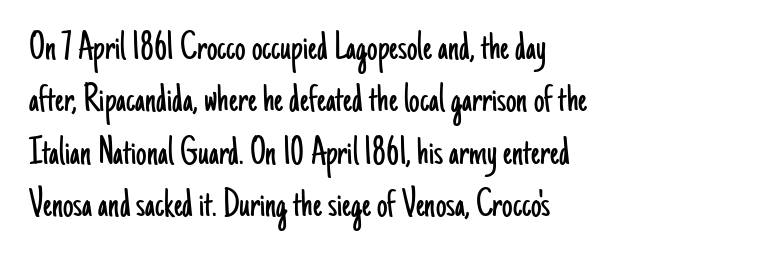
Visually the block forms a straight wall on the left and a jagged coastline on the right. Regarding leading, the lines here are spaced in the standard way. The face used here is a sans, in the tradition of grotesques and geometrics. Stems here are at most as thick as an everyday book face. Every character sits straight up, as roman type does.
